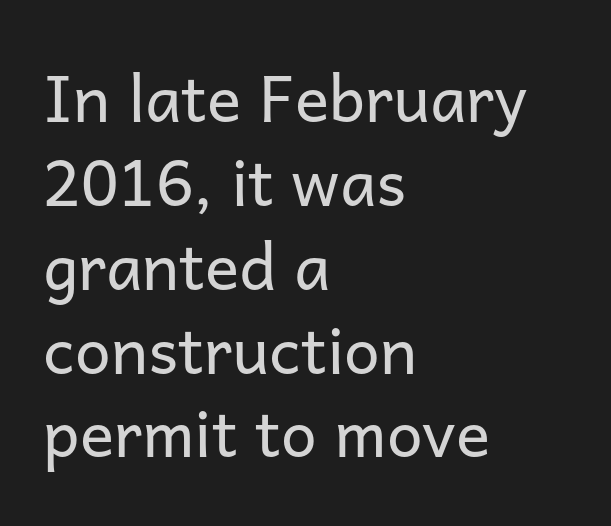
The image shows 64 px regular-weight sans-serif type, upright; set left-aligned, normal line spacing (1.31x), normal letter spacing, not underlined; low stroke contrast and a medium x-height.
